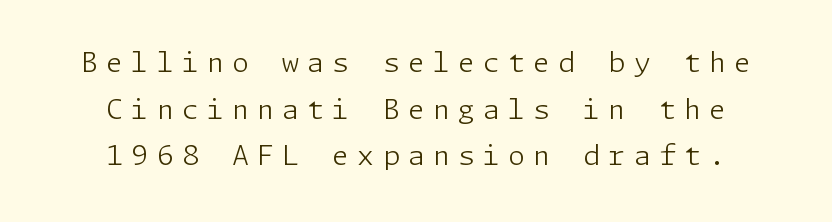
Q: Is the text bold? A: No.
Q: Is the text italic (slanted)? A: No, it is upright.
Q: Is the text underlined? A: No.
Q: How is the paragraph aligned? A: Centered.
Q: Is the spacing between letters normal or unusually wide? A: Unusually wide.
